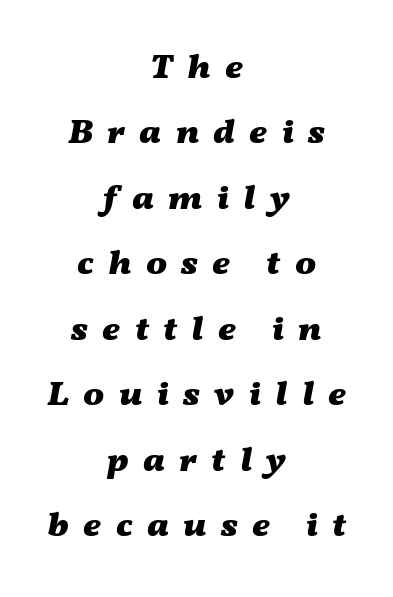
Q: Is the text bold? A: Yes.
Q: Is the text italic (slanted)? A: Yes, it leans right by about 11 degrees.
Q: Is the text underlined? A: No.
Q: How is the paragraph aligned? A: Centered.
Q: Is the spacing between letters normal or unusually wide? A: Unusually wide.
Q: Width (condensed, normal, or wide)? A: Wide.
Q: Stroke contrast? A: Medium.
Q: x-height? A: Medium.
Q: Monospaced? A: No.
